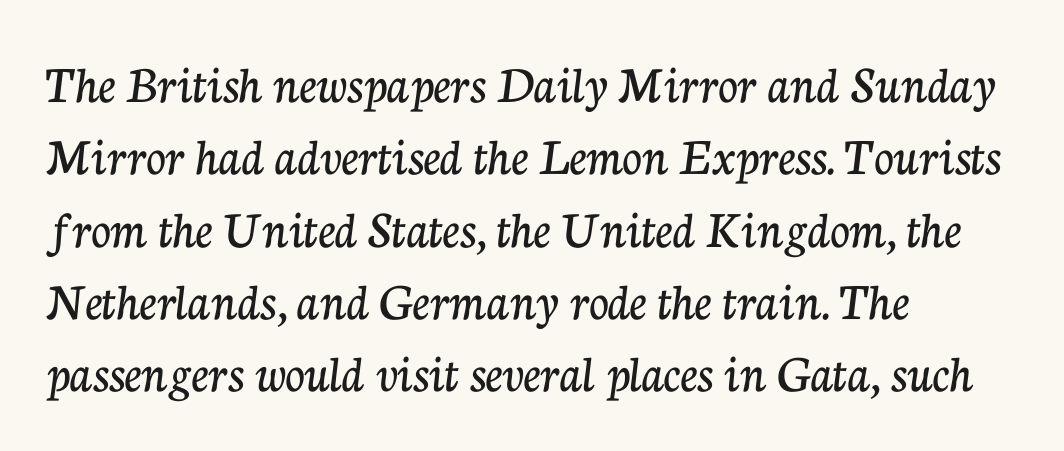
{"serif": "yes", "width": "normal", "stroke_contrast": "low", "x_height": "medium", "monospaced": "no", "underline": "no", "align": "left", "line_spacing": "normal", "line_spacing_ratio": 1.34, "letter_spacing": "normal", "letter_spacing_em": 0.0, "glyph_px": 54}
